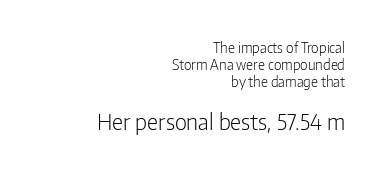
The gaps between neighbouring characters are ordinary and unremarkable. Ascenders rise straight up at ninety degrees. Line endings align vertically; line beginnings do not. Compare the two chunks: the lower has the greater cap height. Ink coverage per letter is moderate at most.
